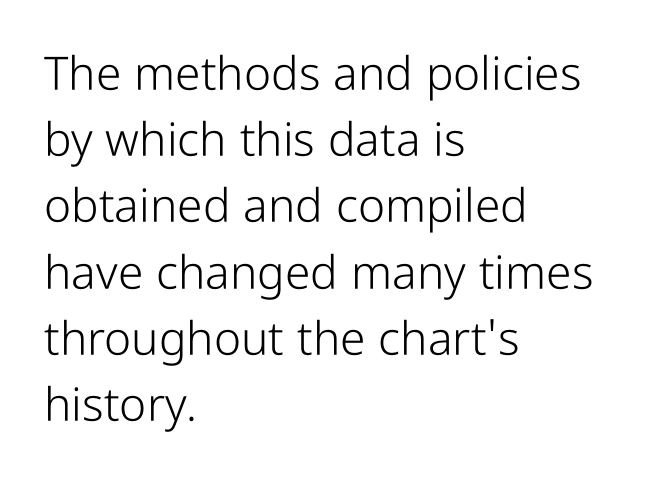
Q: Is the text bold? A: No.
Q: Is the text italic (slanted)? A: No, it is upright.
Q: Is the typeface a serif or a sans-serif typeface? A: Sans-serif.
Q: Is the text underlined? A: No.
Q: How is the paragraph aligned? A: Left-aligned.
Q: Is the spacing between letters normal or unusually wide? A: Normal.
Q: Is the spacing between lines tight, normal or loose? A: Normal.
Q: Width (condensed, normal, or wide)? A: Condensed.
Q: Stroke contrast? A: Low.
Q: x-height? A: Medium.
Q: Monospaced? A: No.
